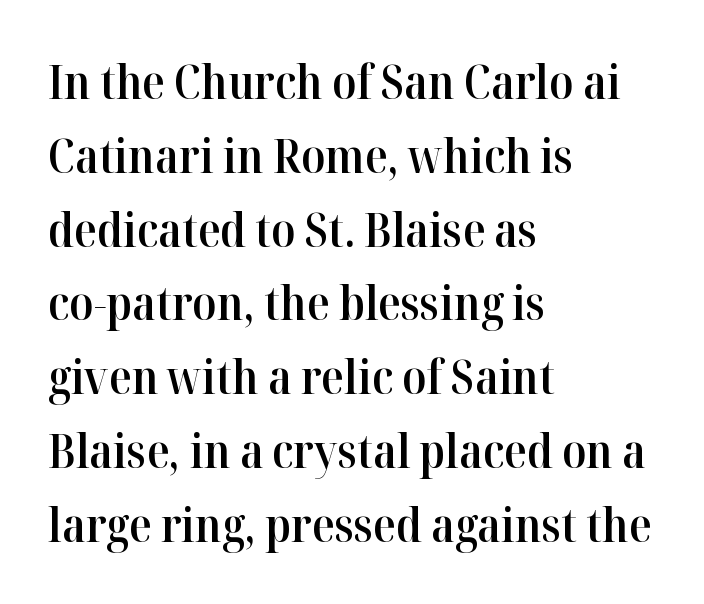
Q: Is the text bold? A: Semi-bold.
Q: Is the text italic (slanted)? A: No, it is upright.
Q: Is the typeface a serif or a sans-serif typeface? A: Serif.
Q: Is the text underlined? A: No.
Q: How is the paragraph aligned? A: Left-aligned.
Q: Is the spacing between letters normal or unusually wide? A: Normal.
Q: Is the spacing between lines tight, normal or loose? A: Normal.
Q: Width (condensed, normal, or wide)? A: Normal.
Q: Stroke contrast? A: High.
Q: x-height? A: Medium.
Q: Monospaced? A: No.
